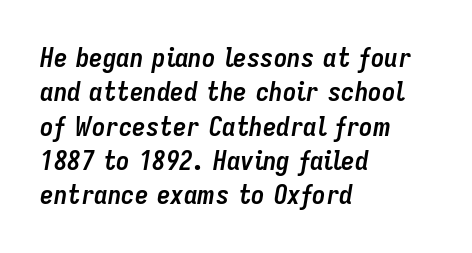
Words float on clear page, feet unadorned. The line-height multiplier appears to be the usual default. Looking at the ascenders, they clearly lean. These lines carry a lot of weight — the face is fully bold.
